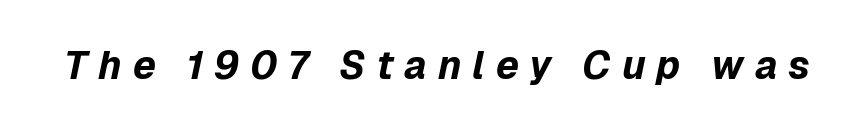
The image shows 39 px bold type, italic (leaning right); set unusually wide letter spacing (+0.28 em), not underlined; low stroke contrast and a medium x-height.
